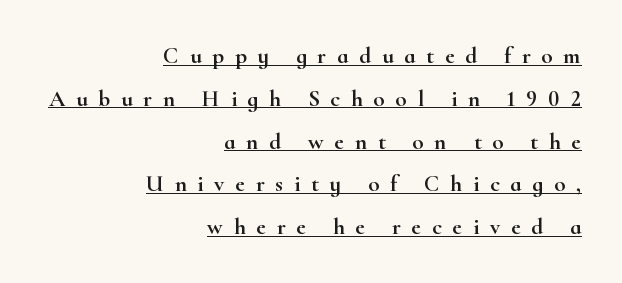
The image shows 23 px text type, upright; set right-aligned, line spacing 1.86x, unusually wide letter spacing (+0.47 em), underlined.
